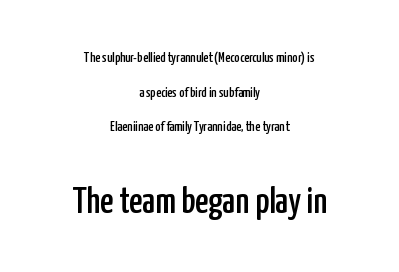
The text was rendered using a sans face with plain stroke endings. Which of the two is more prominent by size? The second, at the bottom. Every stem runs plumb, perpendicular to the baseline. The passage shown stacks its lines with a broad gap.
